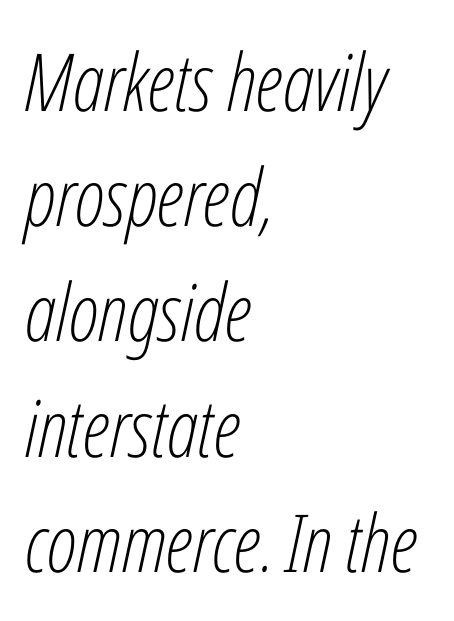
The image shows 80 px light, condensed type, italic (leaning right); set left-aligned, normal line spacing (1.44x), normal letter spacing, not underlined; low stroke contrast and a medium x-height.
